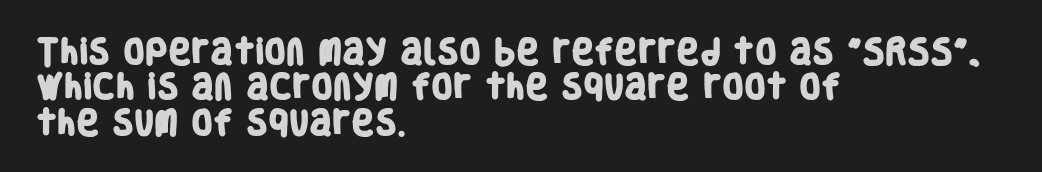
The image shows 28 px heavy, condensed sans-serif type; set left-aligned, normal line spacing (1.26x), normal letter spacing, not underlined; low stroke contrast and a large x-height.
